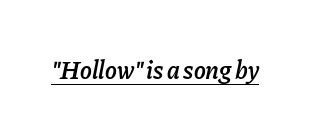
{"italic": "yes", "lean": "right", "slant_degrees": 11, "bold": "semi", "underline": "yes", "letter_spacing": "normal", "letter_spacing_em": 0.0, "glyph_px": 25}
